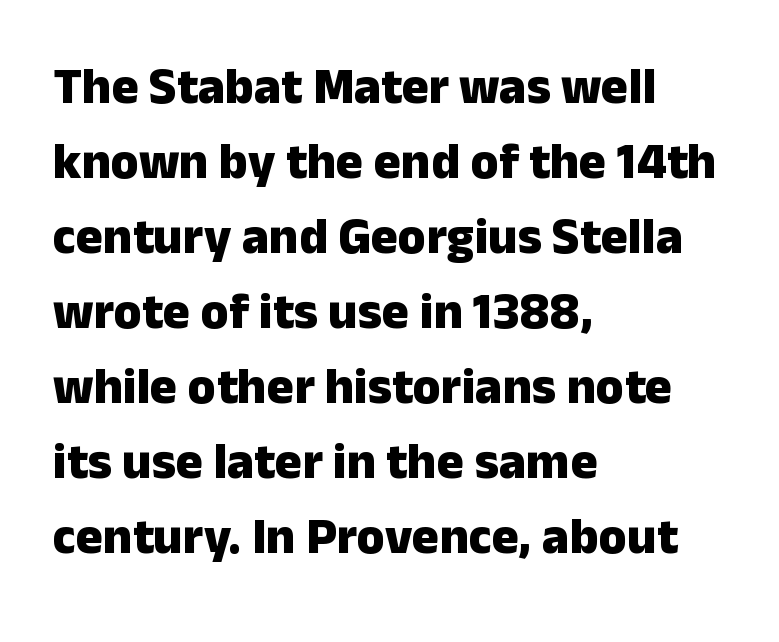
The image shows 51 px heavy sans-serif type, upright; set left-aligned, normal line spacing (1.47x), normal letter spacing, not underlined; low stroke contrast and a medium x-height.
